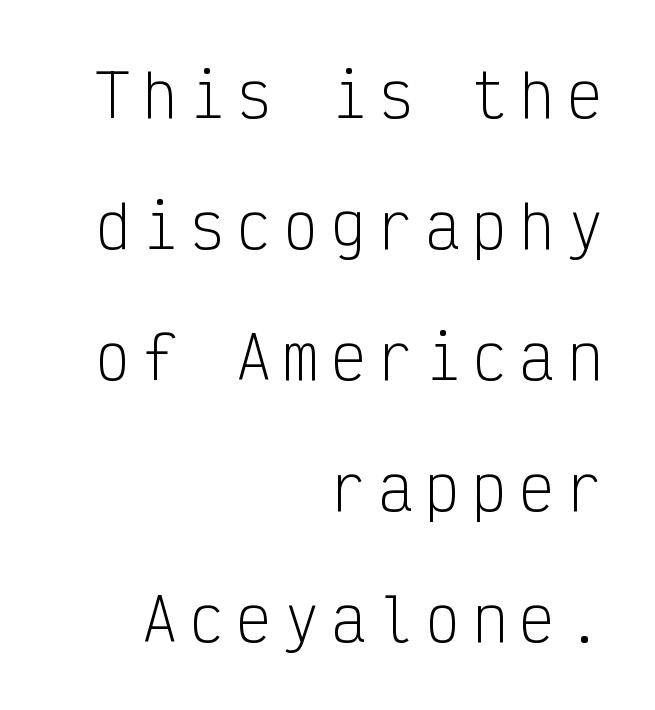
A flush-right, rag-left setting is used for this passage. Is there any slant? The stems are plumb. Only glyphs here, with clear space below each row. These lines are rendered in a fixed-pitch font. This reads as an unemphasized weight, regular at the heaviest. How would I describe the line gaps? Wide and relaxed.
